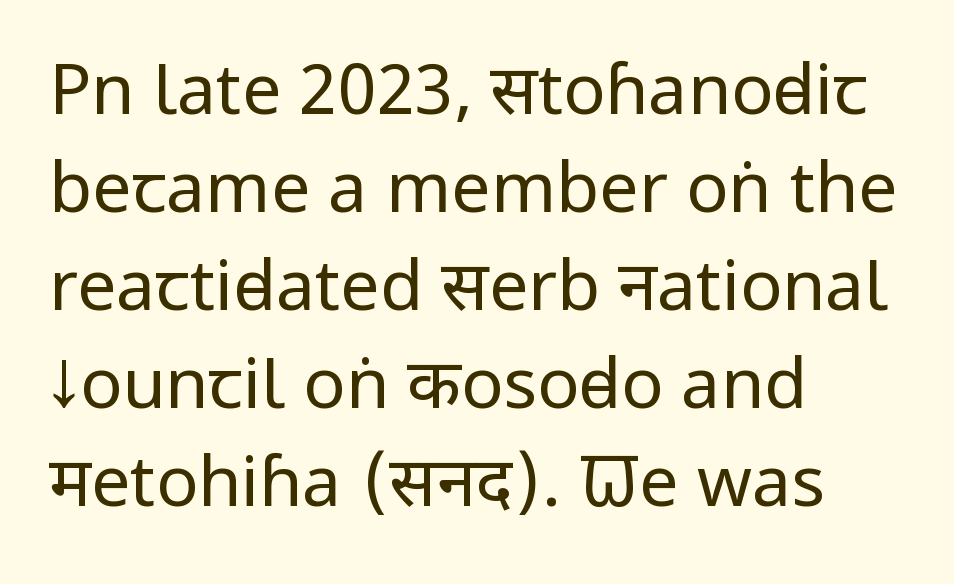
{"serif": "no", "italic": "no", "bold": "no", "weight": "regular", "width": "condensed", "stroke_contrast": "low", "x_height": "large", "monospaced": "no", "underline": "no", "align": "left", "line_spacing": "normal", "line_spacing_ratio": 1.4, "letter_spacing": "normal", "letter_spacing_em": 0.0, "glyph_px": 70}
